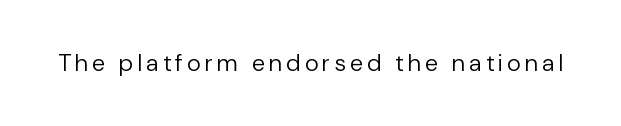
{"italic": "no", "bold": "no", "underline": "no", "glyph_px": 24}
